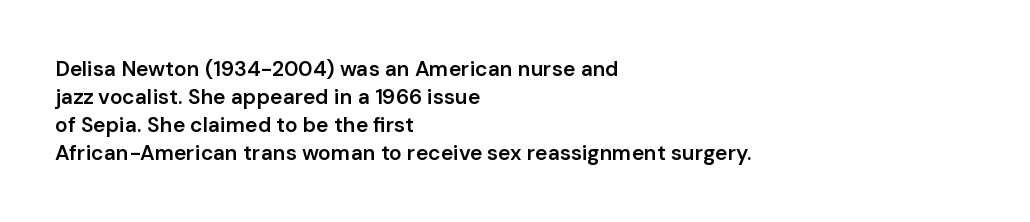
This is moderately heavy type, rendered in semibold. The baseline area is clear. The horizontal fit of the characters is conventional and even. Layout note: lines flush left.
